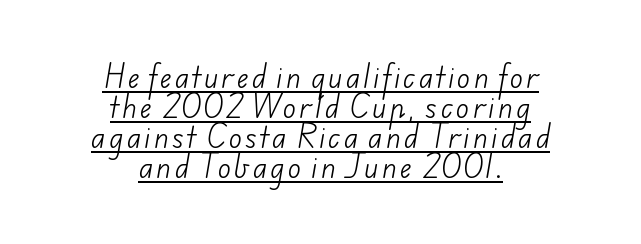
Q: Is the text bold? A: No.
Q: Is the text underlined? A: Yes.
Q: How is the paragraph aligned? A: Centered.
Q: Is the spacing between lines tight, normal or loose? A: Tight.
